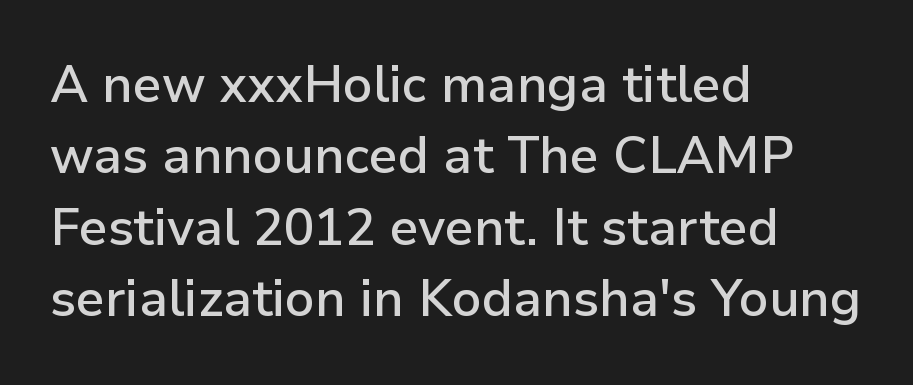
Style check: upright. This sample is left-justified, so line endings fall wherever the words run out. Successive baselines arrive at the customary interval. Each letter's strokes conclude bluntly, with no projecting serifs.
